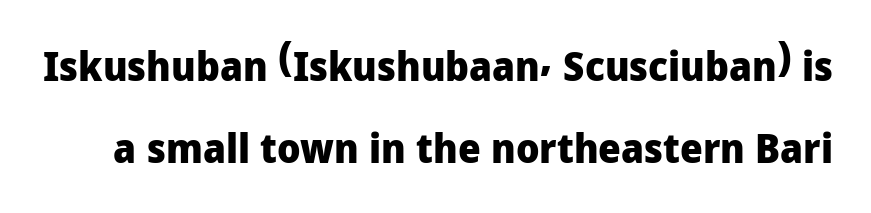
{"serif": "no", "italic": "no", "bold": "yes", "weight": "heavy", "width": "normal", "stroke_contrast": "low", "x_height": "medium", "monospaced": "no", "underline": "no", "line_spacing": "loose", "line_spacing_ratio": 2.04, "letter_spacing": "normal", "letter_spacing_em": 0.0, "glyph_px": 40}
